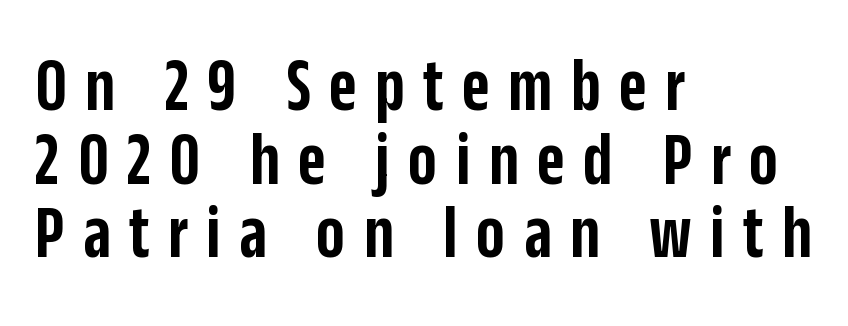
{"serif": "no", "italic": "no", "bold": "semi", "weight": "semibold", "width": "condensed", "stroke_contrast": "low", "x_height": "large", "monospaced": "no", "underline": "no", "align": "left", "line_spacing": "tight", "line_spacing_ratio": 0.97, "letter_spacing": "wide", "letter_spacing_em": 0.24, "glyph_px": 76}
